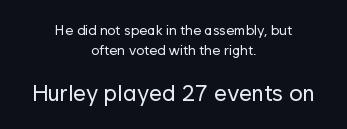
Q: Is the text bold? A: No.
Q: Is the text italic (slanted)? A: No, it is upright.
Q: Is the text underlined? A: No.
Q: How is the paragraph aligned? A: Centered.
Q: Is the spacing between letters normal or unusually wide? A: Normal.
Q: Is the spacing between lines tight, normal or loose? A: Normal.
Q: Which block of text is set in a larger size, the first (top) or the second (bottom)? A: The second (bottom) one.
